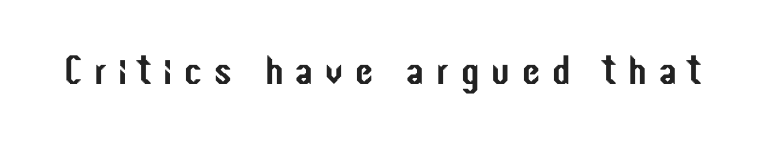
A clean baseline with only descenders dipping below it. These lines are rendered in a variable-pitch font. This sample uses expanded letter spacing, leaving extra air between glyphs. The letters carry no serifs — their stems end cleanly without finishing strokes. Ordinary non-slanted type is in use.
